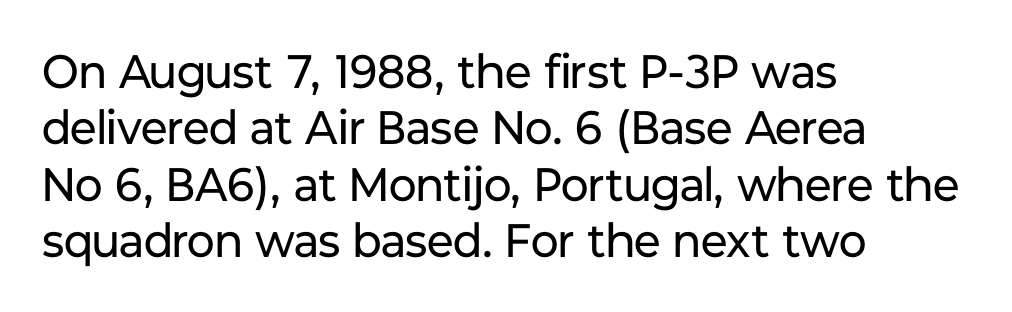
The image shows 47 px regular-weight sans-serif type, upright; set left-aligned, line spacing 1.2x, normal letter spacing, not underlined; low stroke contrast and a medium x-height.
